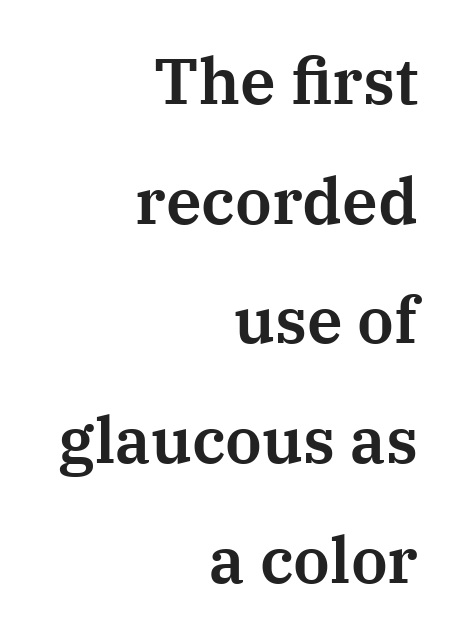
Proportional: the letters do not fall into vertical columns. Every row of glyphs terminates at an identical x-position on the right. Letter spacing: default. The passage shown is typeset with a serif family.
